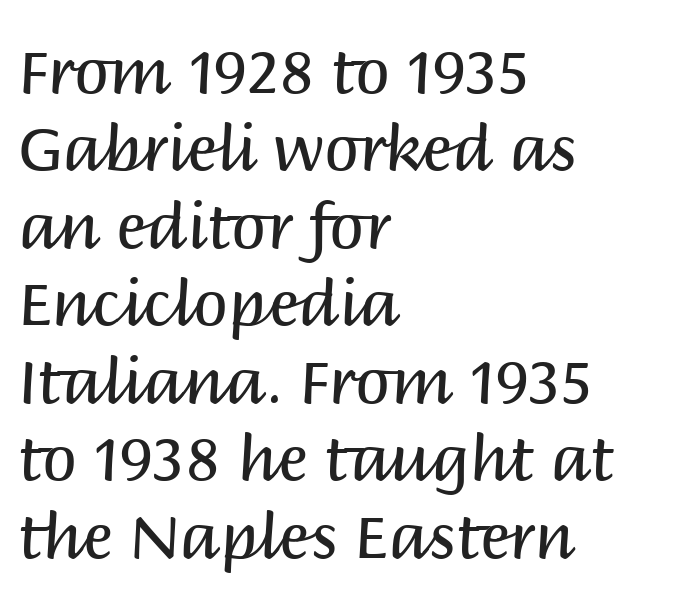
Reading down the block, your eye returns to a fixed left position each line. The letters advance in unequal steps, a hallmark of proportional type. The characters are drawn with everyday or finer stroke widths. Typographically, this falls in the sans-serif category. The passage shown has conventional tracking throughout.
